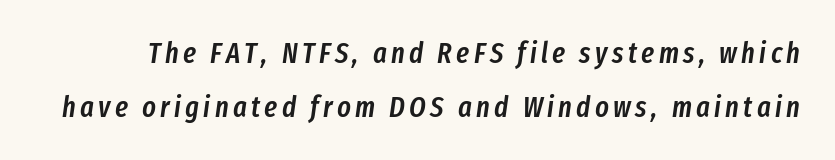
Typographic density is moderately raised because the face is semibold. Italic? Definitely — the glyphs are oblique. Beneath every word, the page is bare. Think of a printed novel: that variable character pitch is what you see here.
